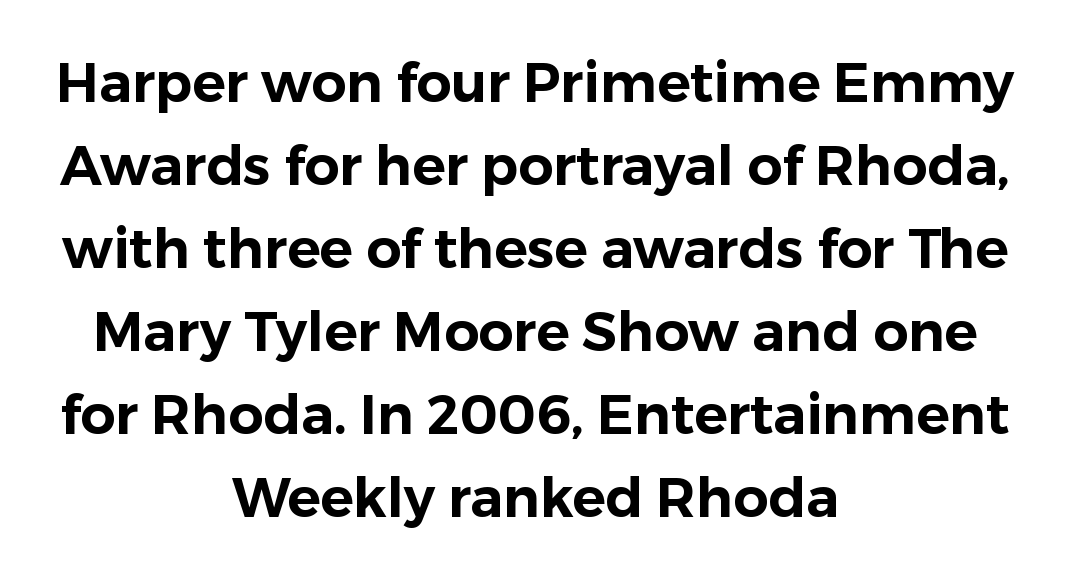
Horizontal alignment here is central, giving a formal, balanced look. Style check: upright. Underline: absent. Serifs: no, the terminals of the letterforms are clean. The space between consecutive lines is moderate. A typesetter would call this zero additional tracking.
